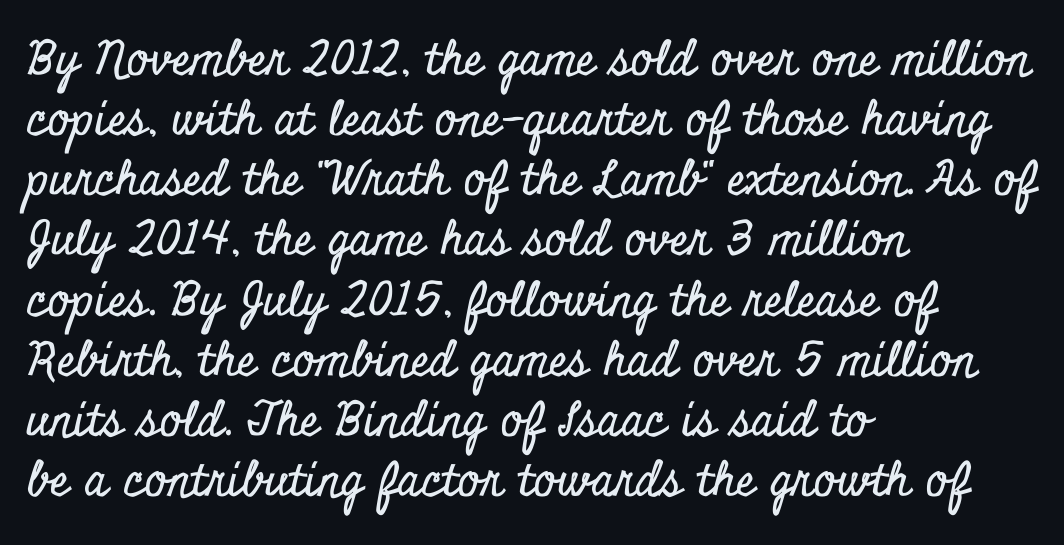
{"serif": "yes", "width": "condensed", "stroke_contrast": "low", "x_height": "small", "monospaced": "no", "underline": "no", "align": "left", "line_spacing": "normal", "line_spacing_ratio": 1.28, "letter_spacing": "normal", "letter_spacing_em": 0.0, "glyph_px": 47}
